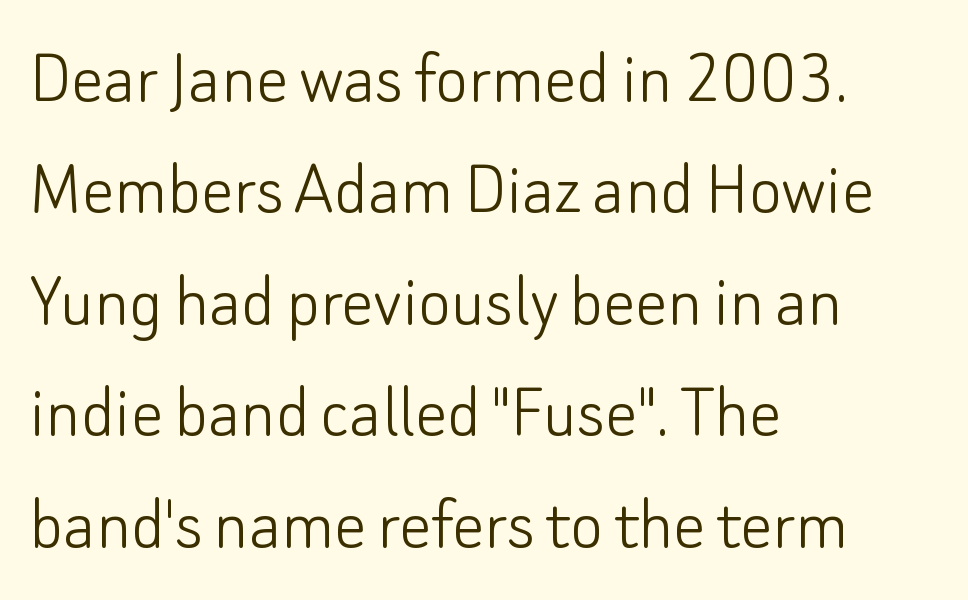
The image shows 79 px light sans-serif type, upright; set left-aligned, normal line spacing (1.41x), normal letter spacing, not underlined; low stroke contrast and a small x-height.
